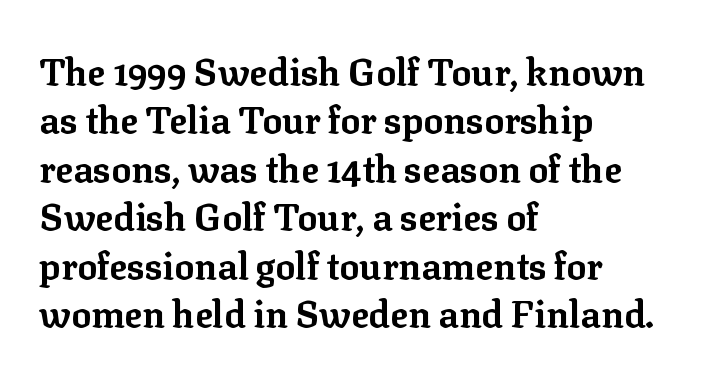
The image shows 37 px bold serif type, upright; set left-aligned, normal line spacing (1.31x), normal letter spacing, not underlined; low stroke contrast and a medium x-height.
